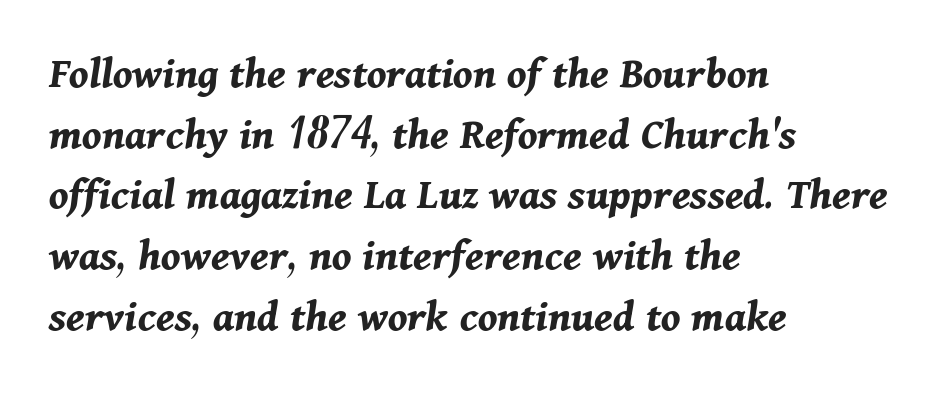
Q: Is the text bold? A: Yes.
Q: Is the text italic (slanted)? A: Yes, it leans right by about 11 degrees.
Q: Is the text underlined? A: No.
Q: How is the paragraph aligned? A: Left-aligned.
Q: Is the spacing between letters normal or unusually wide? A: Normal.
Q: Is the spacing between lines tight, normal or loose? A: Normal.
Q: Width (condensed, normal, or wide)? A: Normal.
Q: Stroke contrast? A: Medium.
Q: x-height? A: Medium.
Q: Monospaced? A: No.
